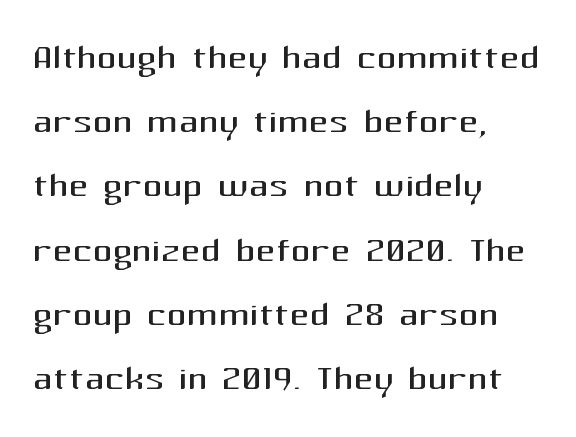
{"serif": "no", "italic": "no", "bold": "no", "weight": "regular", "width": "normal", "stroke_contrast": "medium", "x_height": "medium", "monospaced": "no", "underline": "no", "align": "left", "line_spacing": "normal", "line_spacing_ratio": 1.31, "letter_spacing": "normal", "letter_spacing_em": 0.0, "glyph_px": 49}
